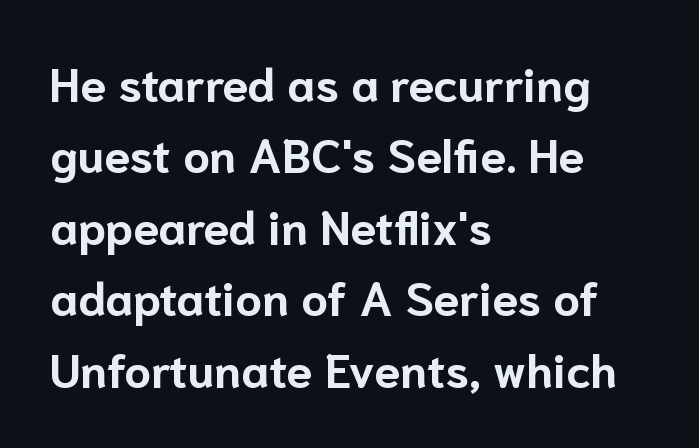
The image shows 47 px bold sans-serif type, upright; set left-aligned, normal line spacing (1.52x), normal letter spacing, not underlined; low stroke contrast and a medium x-height.
